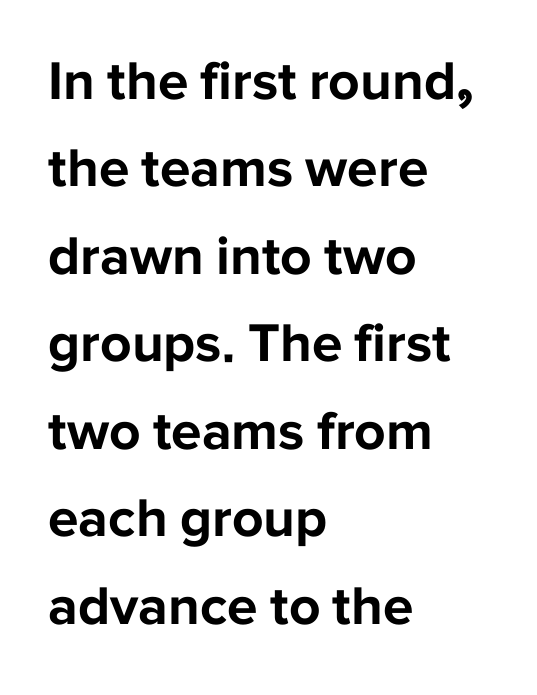
{"serif": "no", "italic": "no", "bold": "yes", "weight": "bold", "width": "normal", "stroke_contrast": "low", "x_height": "medium", "monospaced": "no", "underline": "no", "align": "left", "line_spacing": "normal", "line_spacing_ratio": 1.59, "letter_spacing": "normal", "letter_spacing_em": 0.0, "glyph_px": 55}
